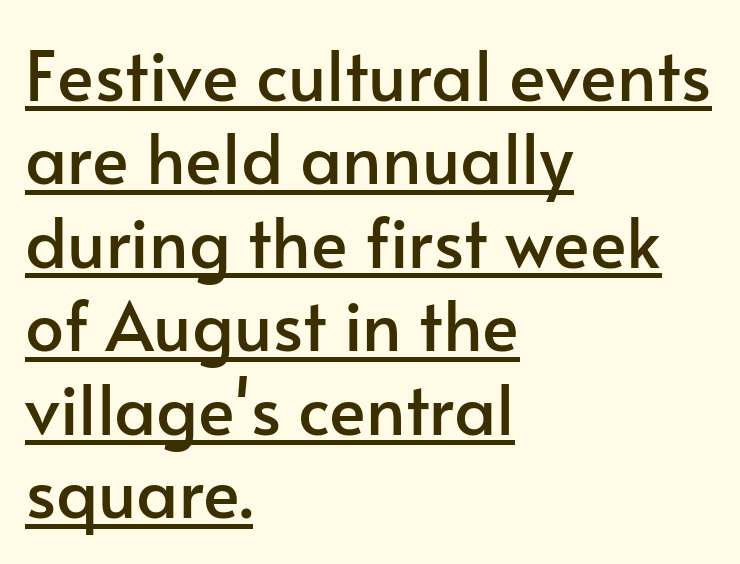
Q: Is the text italic (slanted)? A: No, it is upright.
Q: Is the typeface a serif or a sans-serif typeface? A: Sans-serif.
Q: Is the text underlined? A: Yes.
Q: How is the paragraph aligned? A: Left-aligned.
Q: Is the spacing between letters normal or unusually wide? A: Normal.
Q: Width (condensed, normal, or wide)? A: Normal.
Q: Stroke contrast? A: Low.
Q: x-height? A: Small.
Q: Monospaced? A: No.
